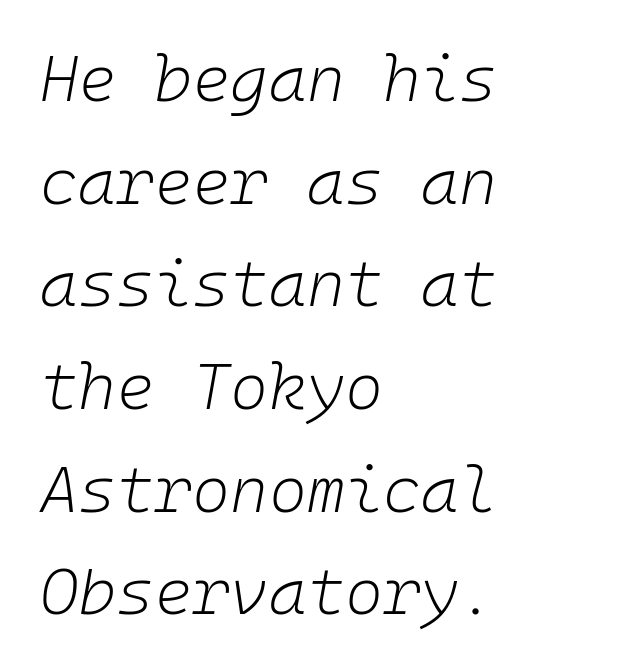
Q: Is the text bold? A: No.
Q: Is the text italic (slanted)? A: Yes, it leans right by about 10 degrees.
Q: Is the text underlined? A: No.
Q: How is the paragraph aligned? A: Left-aligned.
Q: Is the spacing between letters normal or unusually wide? A: Normal.
Q: Is the spacing between lines tight, normal or loose? A: Normal.
Q: Width (condensed, normal, or wide)? A: Normal.
Q: Stroke contrast? A: Low.
Q: x-height? A: Medium.
Q: Monospaced? A: Yes.
